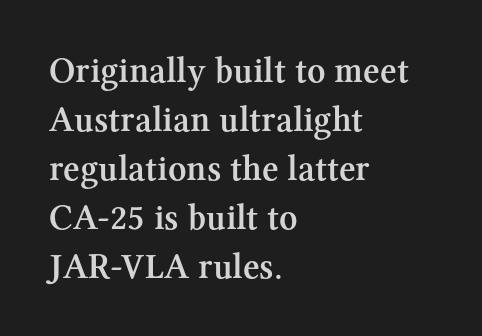
A classic flush-left, rag-right setting is used for this passage. The area under the type is left untouched. The face used here is proportionally spaced, like ordinary book or web type. The letters stand upright; this is a roman face. To sum up the face: it has serifs. Bold? Not quite — semibold, heavier than regular but stopping short.
